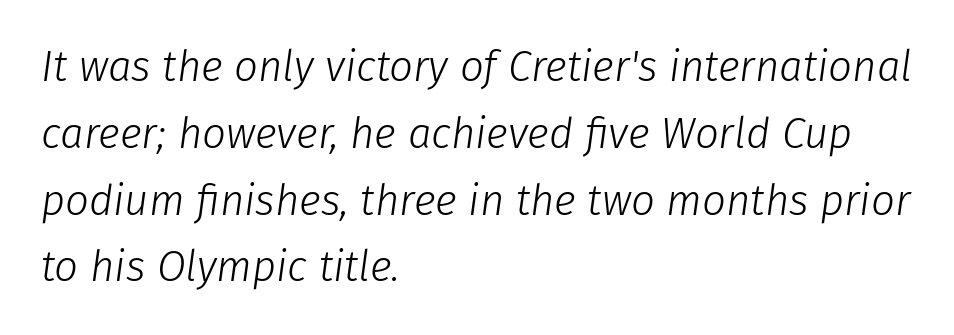
{"italic": "yes", "lean": "right", "slant_degrees": 8, "bold": "no", "weight": "light", "width": "normal", "stroke_contrast": "low", "x_height": "medium", "monospaced": "no", "underline": "no", "align": "left", "line_spacing": "normal", "line_spacing_ratio": 1.59, "letter_spacing": "normal", "letter_spacing_em": 0.0, "glyph_px": 42}
